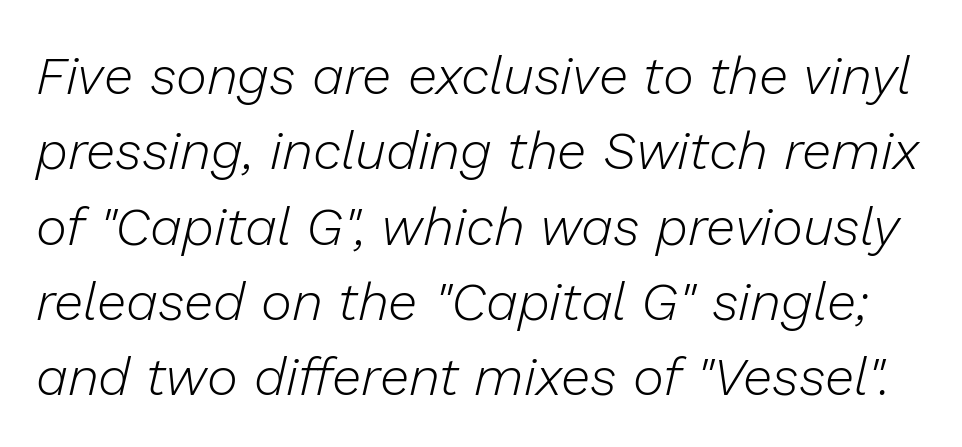
Q: Is the text bold? A: No.
Q: Is the text italic (slanted)? A: Yes, it leans right by about 13 degrees.
Q: Is the text underlined? A: No.
Q: Is the spacing between letters normal or unusually wide? A: Normal.
Q: Is the spacing between lines tight, normal or loose? A: Normal.
Q: Width (condensed, normal, or wide)? A: Normal.
Q: Stroke contrast? A: Low.
Q: x-height? A: Medium.
Q: Monospaced? A: No.
